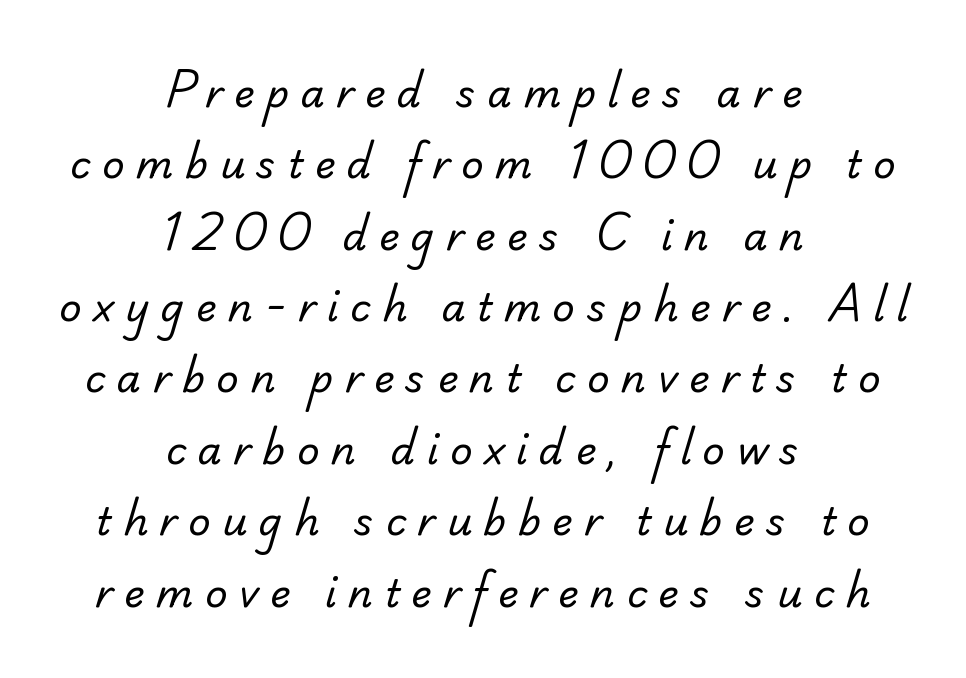
{"serif": "yes", "bold": "no", "weight": "regular", "width": "normal", "stroke_contrast": "low", "x_height": "small", "monospaced": "no", "underline": "no", "align": "center", "line_spacing_ratio": 1.83, "letter_spacing": "wide", "letter_spacing_em": 0.29, "glyph_px": 39}
